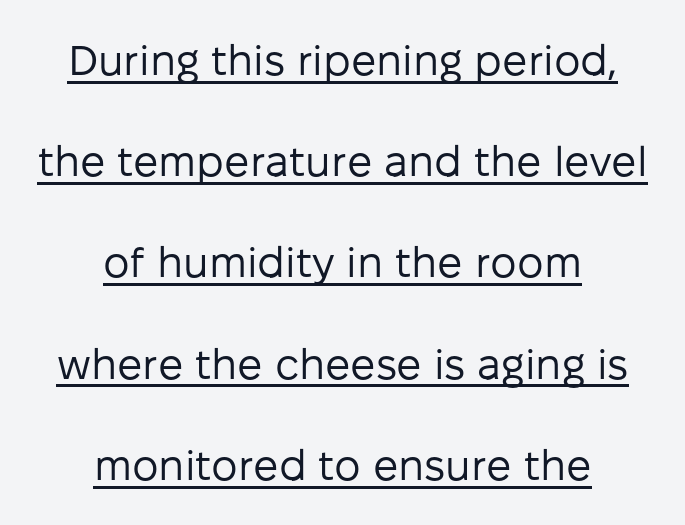
{"serif": "no", "italic": "no", "bold": "no", "weight": "regular", "width": "normal", "stroke_contrast": "low", "x_height": "medium", "monospaced": "no", "underline": "yes", "align": "center", "line_spacing": "loose", "line_spacing_ratio": 2.41, "letter_spacing": "normal", "letter_spacing_em": 0.0, "glyph_px": 42}
